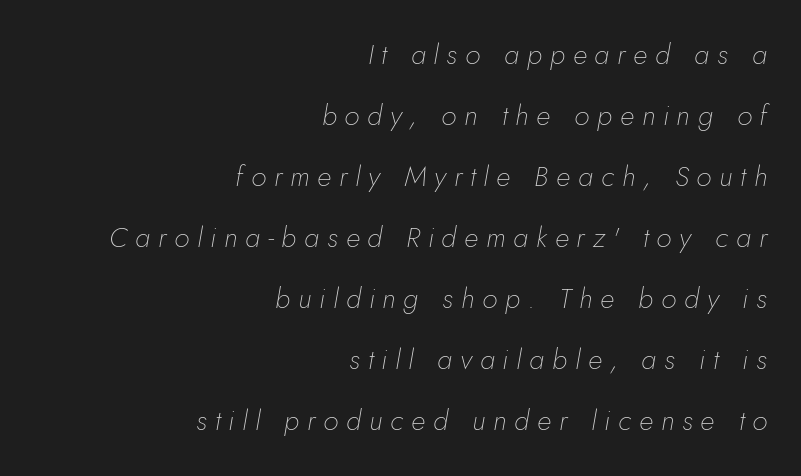
{"italic": "yes", "lean": "right", "slant_degrees": 5, "bold": "no", "weight": "thin", "width": "normal", "stroke_contrast": "low", "x_height": "small", "monospaced": "no", "underline": "no", "align": "right", "line_spacing": "loose", "line_spacing_ratio": 2.18, "letter_spacing": "wide", "letter_spacing_em": 0.28, "glyph_px": 28}
